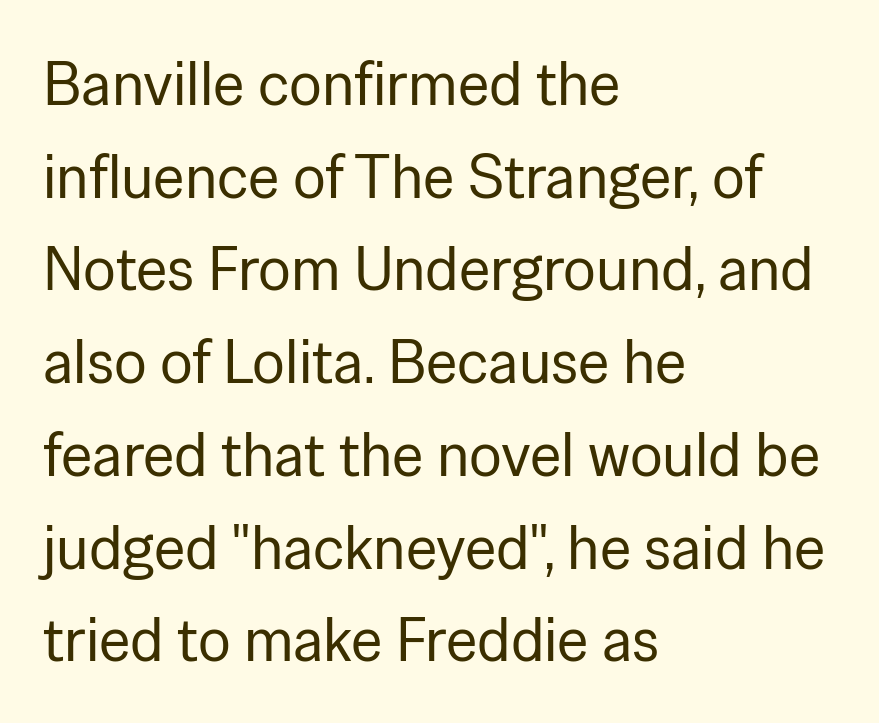
The image shows 61 px regular-weight sans-serif type, upright; set left-aligned, normal line spacing (1.52x), normal letter spacing, not underlined; low stroke contrast and a medium x-height.
